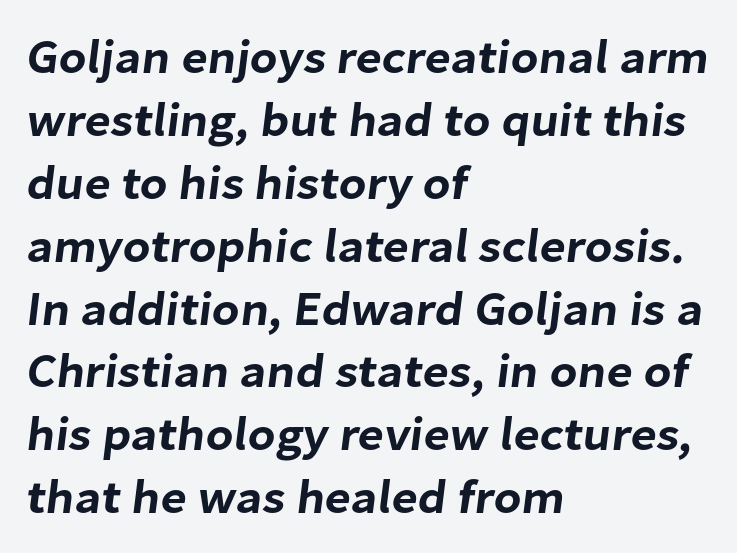
This sample has the flowing, uneven cadence of proportional lettering. The passage shown has conventional tracking throughout. Compared with a centered layout, this one pins lines to the left instead. Descender tails drop into unmarked territory.
